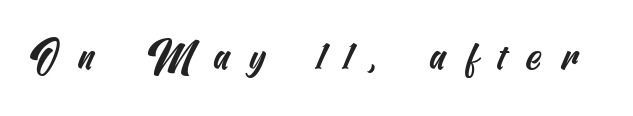
Tracking here is generous; glyphs stand well apart from one another. Just letters on the line, the space beneath them empty. This rendering employs a face without finishing strokes, i.e., a sans-serif.
